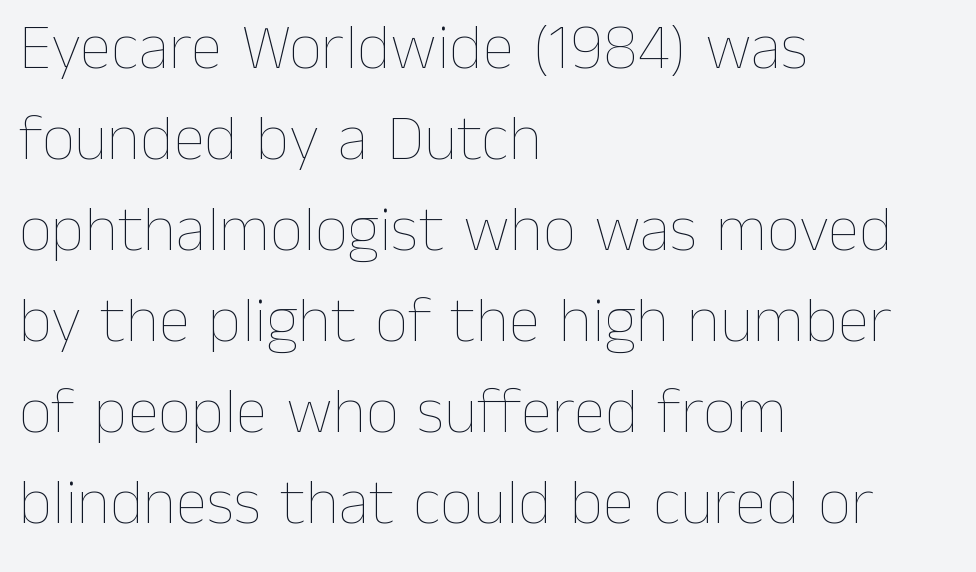
Q: Is the text bold? A: No.
Q: Is the text italic (slanted)? A: No, it is upright.
Q: Is the text underlined? A: No.
Q: How is the paragraph aligned? A: Left-aligned.
Q: Is the spacing between letters normal or unusually wide? A: Normal.
Q: Is the spacing between lines tight, normal or loose? A: Normal.
Q: Width (condensed, normal, or wide)? A: Normal.
Q: Stroke contrast? A: Low.
Q: x-height? A: Medium.
Q: Monospaced? A: No.
